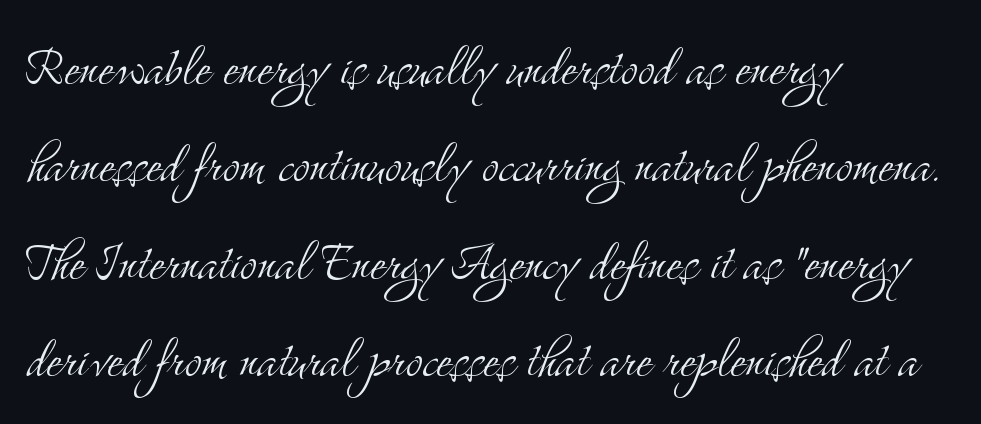
{"serif": "yes", "bold": "no", "weight": "light", "width": "condensed", "stroke_contrast": "medium", "x_height": "small", "monospaced": "no", "underline": "no", "align": "left", "line_spacing": "normal", "line_spacing_ratio": 1.52, "letter_spacing": "normal", "letter_spacing_em": 0.0, "glyph_px": 64}
